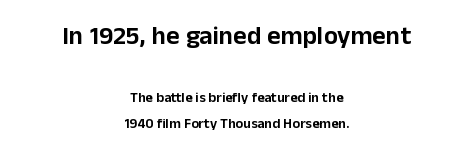
The lettering holds an erect, upright posture throughout. The rendering keeps characters at their native spacing. Block one is the big one; block two sits smaller underneath. Neither beginnings nor endings align; midpoints do. The words here are not underlined.
